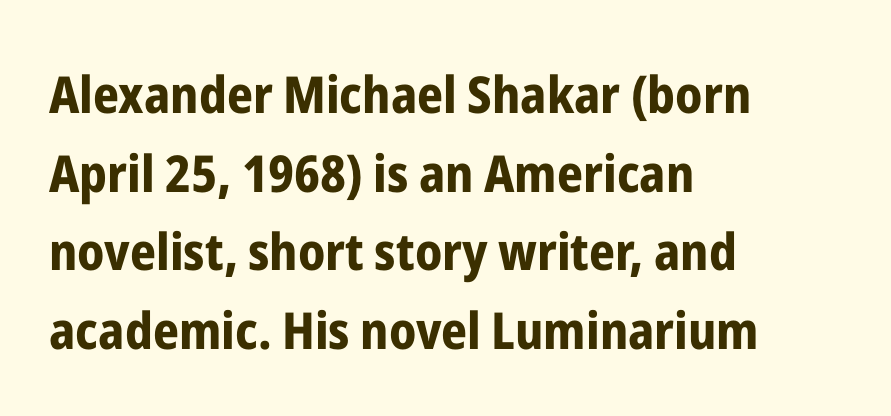
The image shows 51 px bold, condensed sans-serif type, upright; set left-aligned, normal line spacing (1.54x), normal letter spacing, not underlined; low stroke contrast and a medium x-height.
